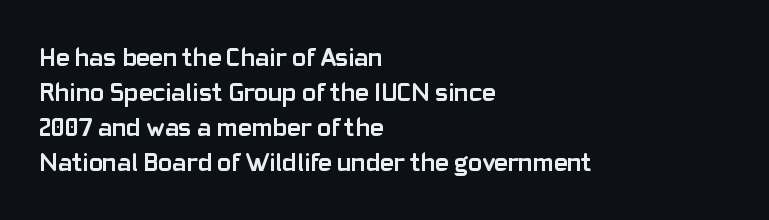
{"italic": "no", "bold": "yes", "underline": "no", "align": "left", "line_spacing": "normal", "line_spacing_ratio": 1.34, "letter_spacing": "normal", "letter_spacing_em": 0.0, "glyph_px": 26}
